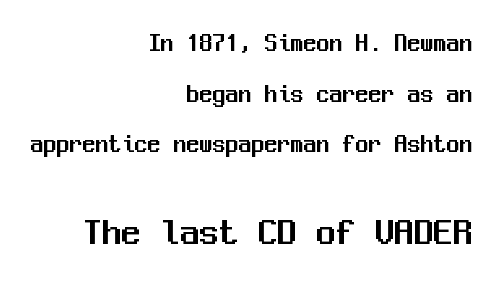
{"serif": "no", "italic": "no", "width": "normal", "stroke_contrast": "medium", "x_height": "medium", "monospaced": "yes", "underline": "no", "align": "right", "line_spacing": "loose", "line_spacing_ratio": 1.95, "letter_spacing": "normal", "letter_spacing_em": 0.0, "larger_block": "second", "size_ratio": 1.5, "glyph_px": 39}
